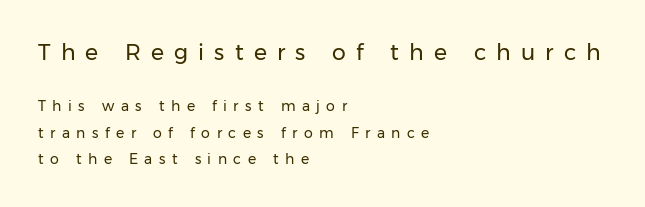
{"italic": "no", "bold": "no", "underline": "no", "align": "left", "line_spacing_ratio": 1.89, "letter_spacing": "wide", "letter_spacing_em": 0.46, "larger_block": "first", "size_ratio": 1.57, "glyph_px": 22}
